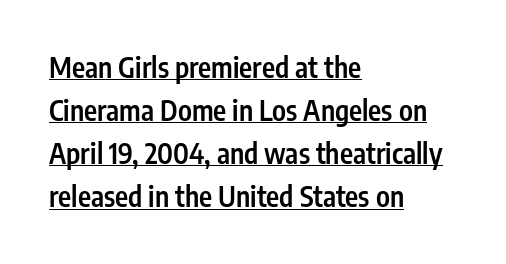
The image shows 28 px semibold, condensed sans-serif type, upright; set left-aligned, normal line spacing (1.54x), normal letter spacing, underlined; low stroke contrast and a medium x-height.
